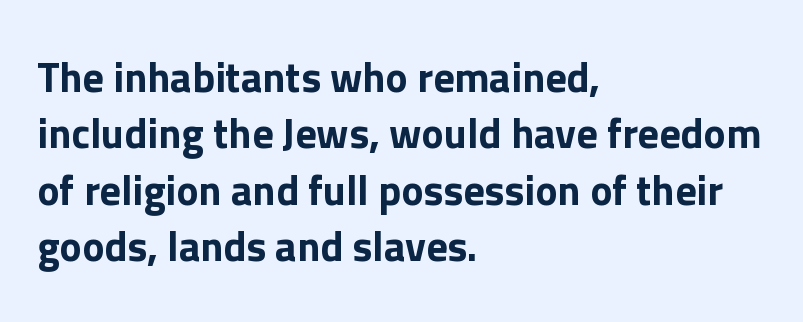
Inter-character spacing is left at the font's built-in metrics. Characters remain perfectly vertical along every line. Clear beneath every line of the passage. These lines are rendered in a variable-pitch font. Does the type have serifs? No, each stem ends abruptly.
